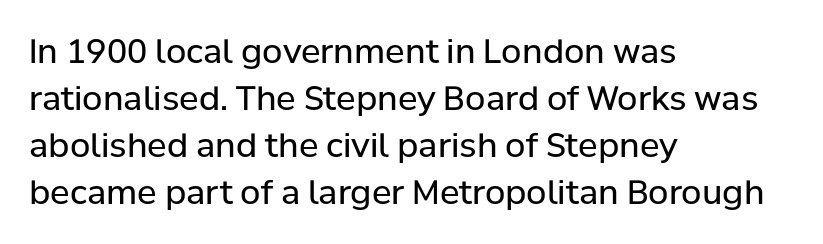
Check the space under the baseline: it is left empty. This sample has the flowing, uneven cadence of proportional lettering. Here the glyphs are tracked normally, forming tight word shapes. No extra ink here — the face is not bold. These lines stack with their left ends in a neat column. The rendering uses a moderate line-height, typical for paragraphs.
